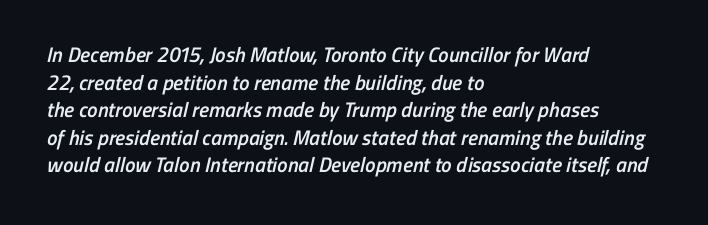
The gap between lines stays unmarked. What's the leading like? Ordinary, nothing unusual. Each glyph is drawn with semibold strokes, heavier than normal yet not fully bold. In CSS terms this would be text-align: left. Characters follow at the spacing the type designer built in.
